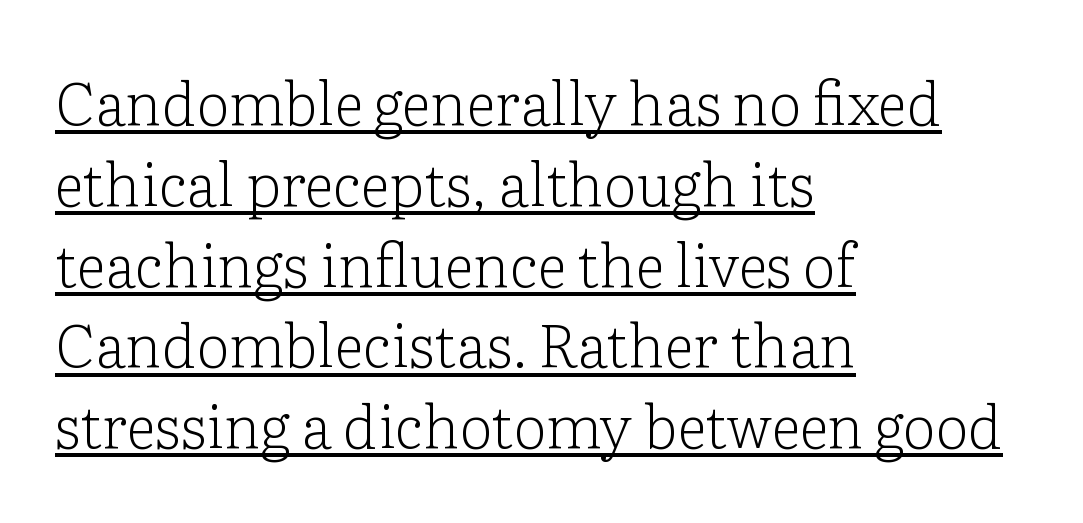
The image shows 59 px light serif type, upright; set left-aligned, normal line spacing (1.37x), normal letter spacing, underlined; low stroke contrast and a medium x-height.
